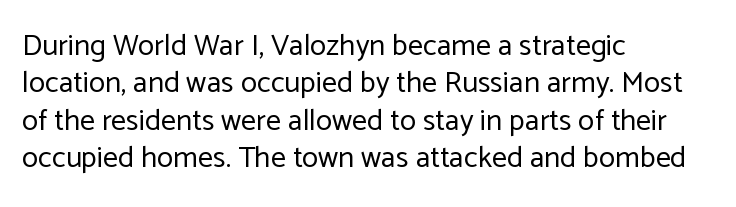
Q: Is the text bold? A: No.
Q: Is the text italic (slanted)? A: No, it is upright.
Q: Is the typeface a serif or a sans-serif typeface? A: Sans-serif.
Q: Is the text underlined? A: No.
Q: How is the paragraph aligned? A: Left-aligned.
Q: Is the spacing between letters normal or unusually wide? A: Normal.
Q: Is the spacing between lines tight, normal or loose? A: Normal.
Q: Width (condensed, normal, or wide)? A: Normal.
Q: Stroke contrast? A: Low.
Q: x-height? A: Medium.
Q: Monospaced? A: No.
